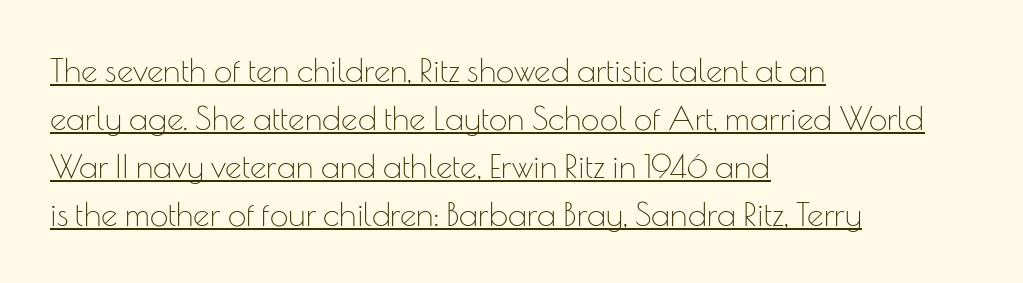
The ragged edge is on the right, which tells us the setting is flush left. The line-height multiplier appears to be the usual default. Does a line run under the words? Yes, clearly. Letterform terminals end flat and unadorned throughout the passage.
